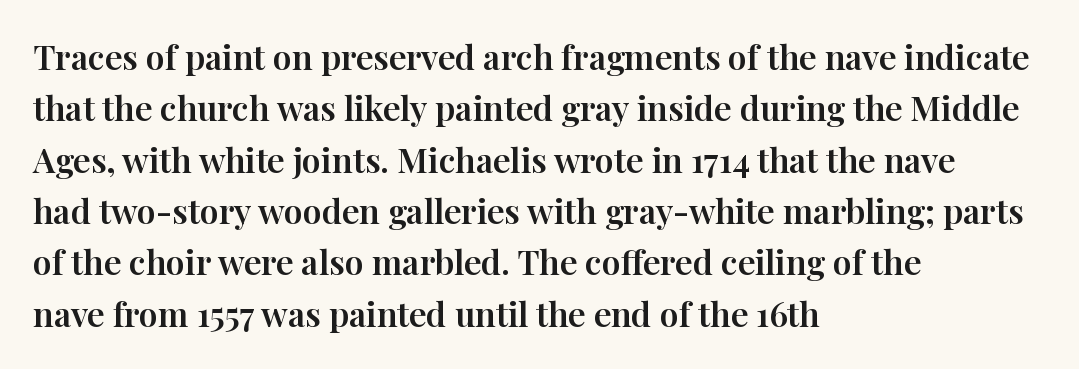
Q: Is the text italic (slanted)? A: No, it is upright.
Q: Is the typeface a serif or a sans-serif typeface? A: Serif.
Q: Is the text underlined? A: No.
Q: How is the paragraph aligned? A: Left-aligned.
Q: Is the spacing between letters normal or unusually wide? A: Normal.
Q: Is the spacing between lines tight, normal or loose? A: Normal.
Q: Width (condensed, normal, or wide)? A: Normal.
Q: Stroke contrast? A: High.
Q: x-height? A: Medium.
Q: Monospaced? A: No.
